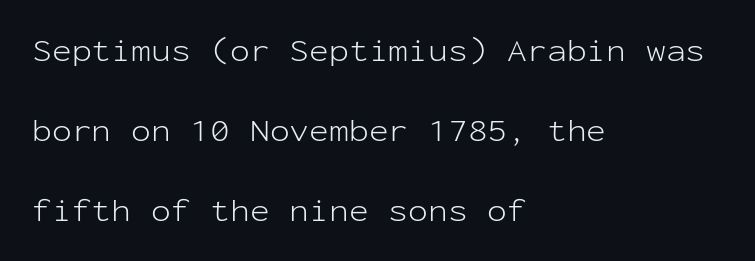
The typeface has the unassuming heft of standard copy or less. Visually the block forms a straight wall on the left and a jagged coastline on the right. One glance says open: line gaps are wider than usual. Clear beneath every line of the passage.
